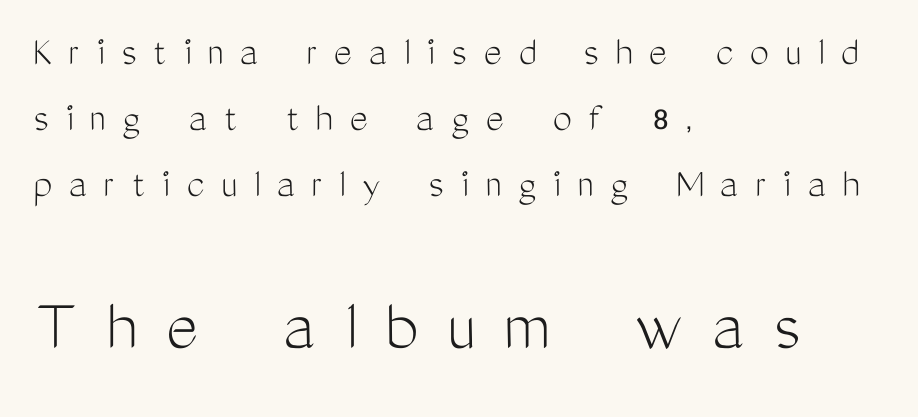
Note: smaller setting up top, larger setting below. Short and long lines alike share a common starting point at left. The characters display no serif detailing; their extremities are plain. Summary of weight: not heavy and not bold.
